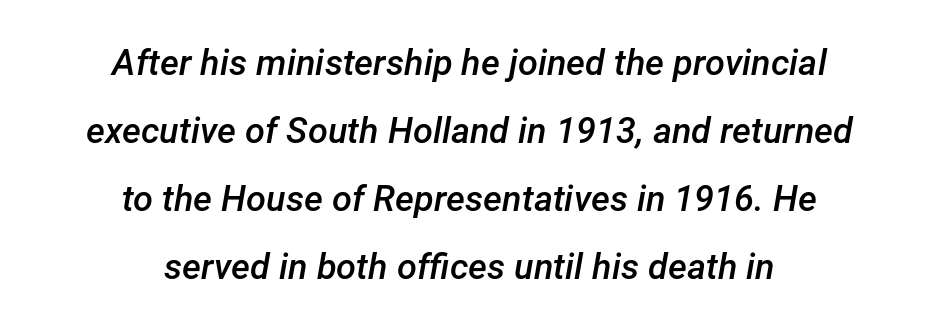
The image shows 36 px semibold type, italic (leaning right); set centered, line spacing 1.89x, normal letter spacing, not underlined; low stroke contrast and a medium x-height.
